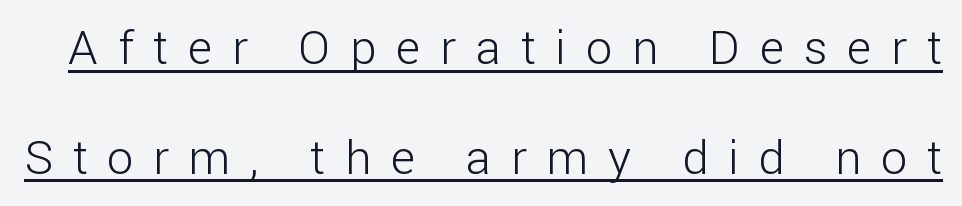
The image shows 47 px light sans-serif type, upright; set loose line spacing (2.33x), unusually wide letter spacing (+0.42 em), underlined; low stroke contrast and a medium x-height.
